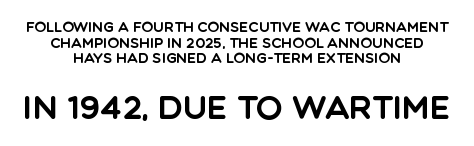
The image shows 32 px sans-serif type, upright; set centered, tight line spacing (1.11x), normal letter spacing, not underlined; the second (bottom) block is 2.29x larger; a large x-height.
